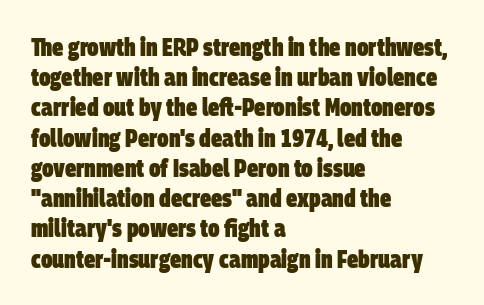
The image shows 25 px bold type; set left-aligned, line spacing 1.21x, normal letter spacing, not underlined.
